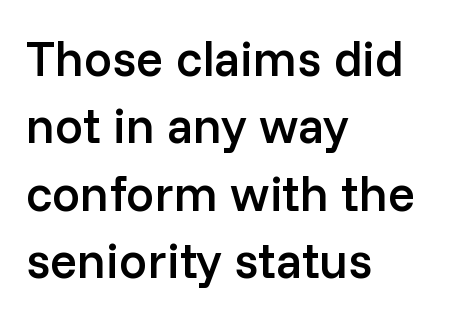
The image shows 50 px semibold sans-serif type, upright; set left-aligned, normal line spacing (1.35x), normal letter spacing, not underlined; low stroke contrast and a medium x-height.
